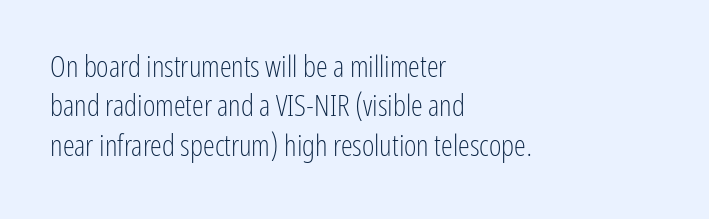
Students, note that the glyphs here touch the page at normal intervals. It's the straight-up-and-down kind of type. No letter is thick-stroked: the sample isn't bold. Typeset ragged right — the left edge is the straight one. Lines of text with bare space underneath.
